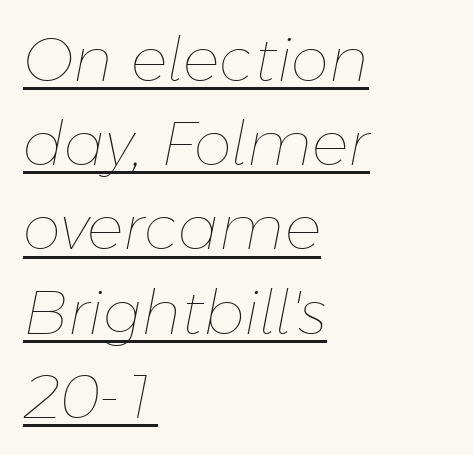
{"italic": "yes", "lean": "right", "slant_degrees": 11, "bold": "no", "weight": "thin", "width": "normal", "stroke_contrast": "low", "x_height": "medium", "monospaced": "no", "underline": "yes", "align": "left", "line_spacing": "normal", "line_spacing_ratio": 1.38, "letter_spacing": "normal", "letter_spacing_em": 0.0, "glyph_px": 61}
